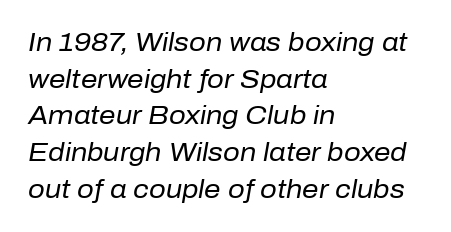
Q: Is the text bold? A: No.
Q: Is the text italic (slanted)? A: Yes, it leans right by about 10 degrees.
Q: Is the text underlined? A: No.
Q: How is the paragraph aligned? A: Left-aligned.
Q: Is the spacing between letters normal or unusually wide? A: Normal.
Q: Is the spacing between lines tight, normal or loose? A: Normal.
